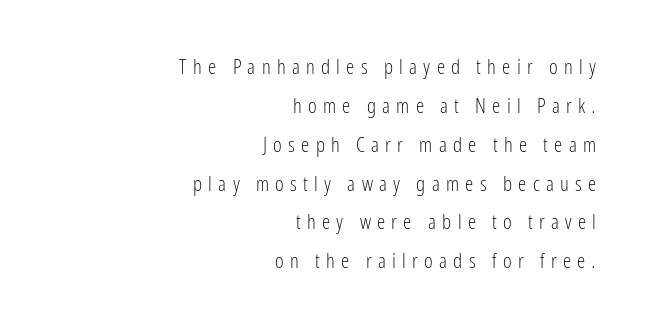
The image shows 21 px text type, upright; set right-aligned, line spacing 1.85x, unusually wide letter spacing (+0.3 em), not underlined.
